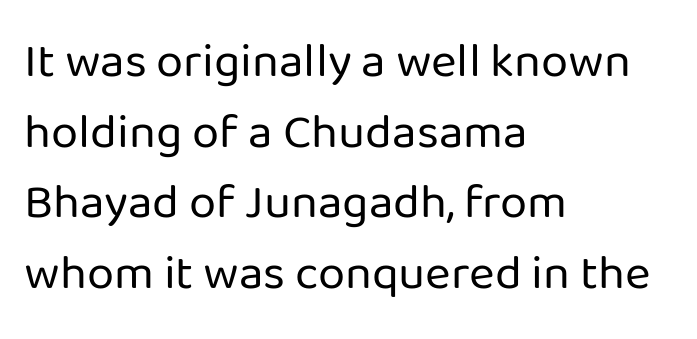
{"serif": "no", "italic": "no", "bold": "no", "weight": "regular", "width": "normal", "stroke_contrast": "low", "x_height": "medium", "monospaced": "no", "underline": "no", "align": "left", "line_spacing": "normal", "line_spacing_ratio": 1.44, "letter_spacing": "normal", "letter_spacing_em": 0.0, "glyph_px": 49}
